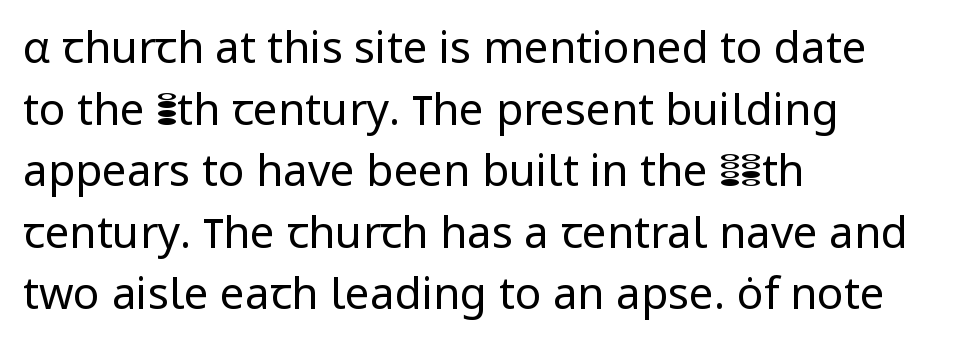
{"serif": "no", "italic": "no", "bold": "no", "weight": "regular", "width": "normal", "stroke_contrast": "low", "x_height": "medium", "monospaced": "no", "underline": "no", "align": "left", "line_spacing": "normal", "line_spacing_ratio": 1.4, "letter_spacing": "normal", "letter_spacing_em": 0.0, "glyph_px": 44}
